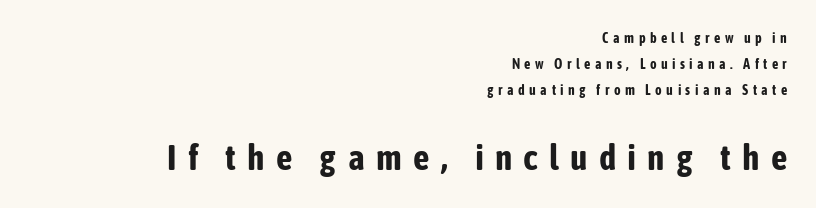
{"serif": "no", "italic": "no", "bold": "yes", "weight": "bold", "width": "condensed", "stroke_contrast": "low", "x_height": "medium", "monospaced": "no", "underline": "no", "align": "right", "line_spacing_ratio": 1.87, "letter_spacing": "wide", "letter_spacing_em": 0.31, "larger_block": "second", "size_ratio": 2.57, "glyph_px": 36}
